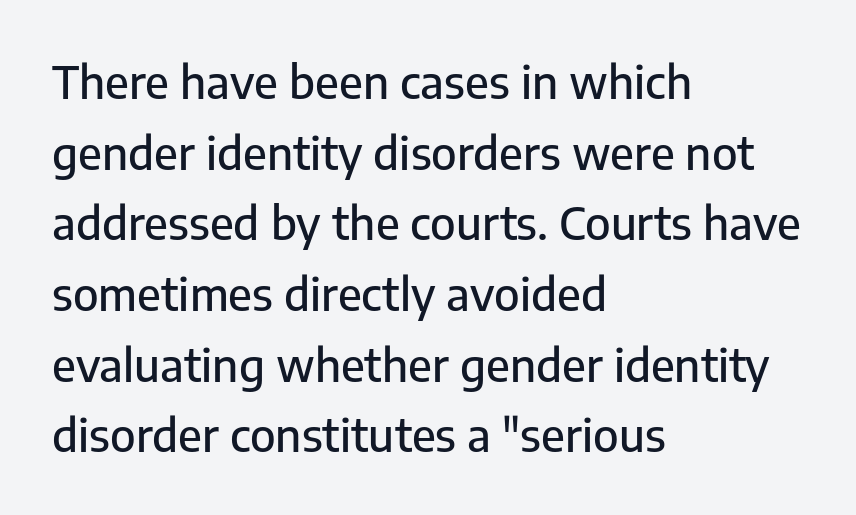
The image shows 45 px sans-serif type, upright; set left-aligned, normal line spacing (1.57x), normal letter spacing, not underlined; low stroke contrast and a medium x-height.
